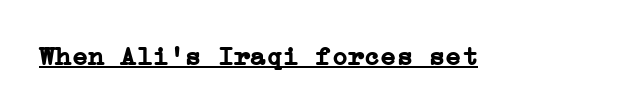
Q: Is the text bold? A: Yes.
Q: Is the text italic (slanted)? A: No, it is upright.
Q: Is the text underlined? A: Yes.
Q: Is the spacing between letters normal or unusually wide? A: Normal.
